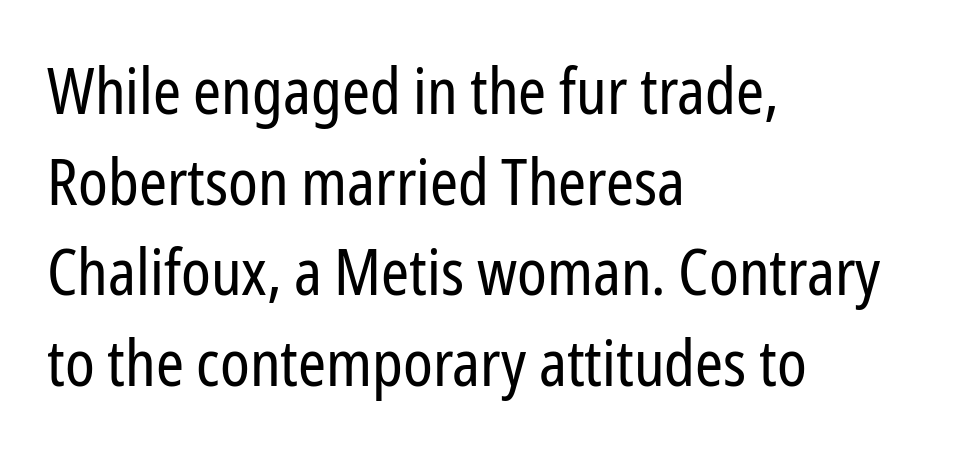
The typography opts for an upright posture over an oblique one. Grotesque or geometric, the face here clearly has no serifs. Heaviness? Minimal to ordinary, like unemphasized prose. The type is set solid horizontally, with unmodified tracking.
